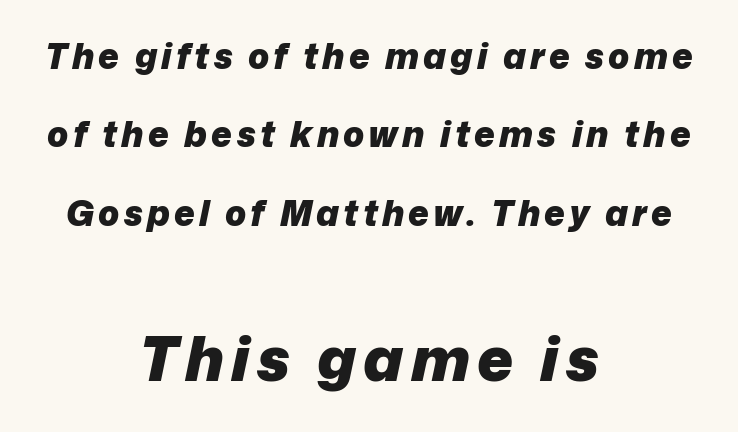
{"italic": "yes", "lean": "right", "slant_degrees": 12, "bold": "yes", "weight": "heavy", "width": "normal", "stroke_contrast": "low", "x_height": "medium", "monospaced": "no", "underline": "no", "align": "center", "line_spacing": "loose", "line_spacing_ratio": 2.24, "larger_block": "second", "size_ratio": 1.74, "glyph_px": 61}
